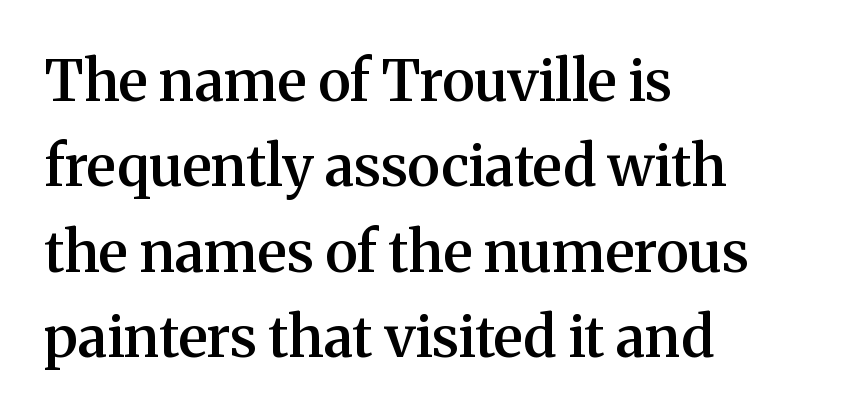
{"serif": "yes", "italic": "no", "bold": "semi", "weight": "semibold", "width": "normal", "stroke_contrast": "medium", "x_height": "medium", "monospaced": "no", "underline": "no", "align": "left", "line_spacing": "normal", "line_spacing_ratio": 1.5, "letter_spacing": "normal", "letter_spacing_em": 0.0, "glyph_px": 57}
